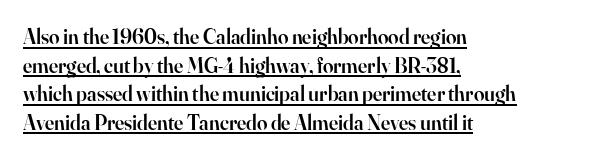
{"italic": "no", "bold": "semi", "underline": "yes", "align": "left", "line_spacing": "normal", "line_spacing_ratio": 1.36, "letter_spacing": "normal", "letter_spacing_em": 0.0, "glyph_px": 21}
